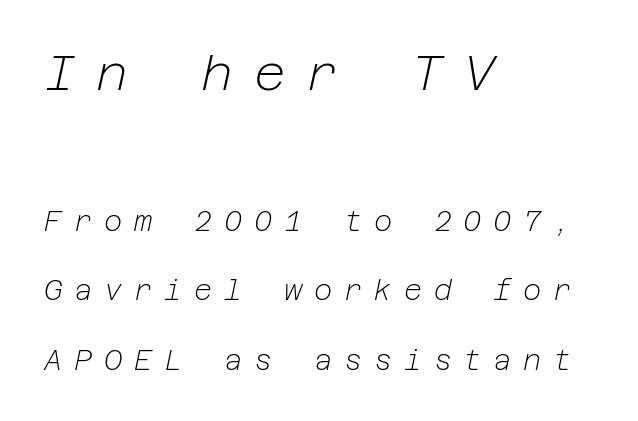
The image shows 49 px light type, italic (leaning right); set left-aligned, loose line spacing (2.47x), unusually wide letter spacing (+0.42 em), not underlined; the first (top) block is 1.75x larger; low stroke contrast and a medium x-height.
